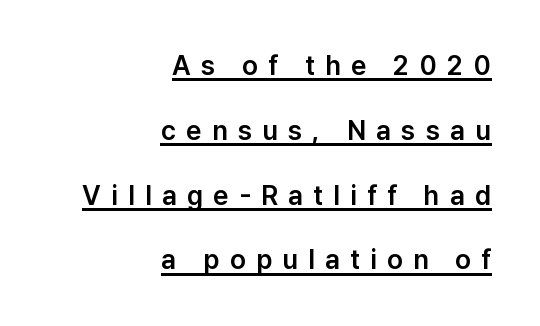
The image shows 27 px text type, upright; set right-aligned, loose line spacing (2.4x), unusually wide letter spacing (+0.38 em), underlined.
